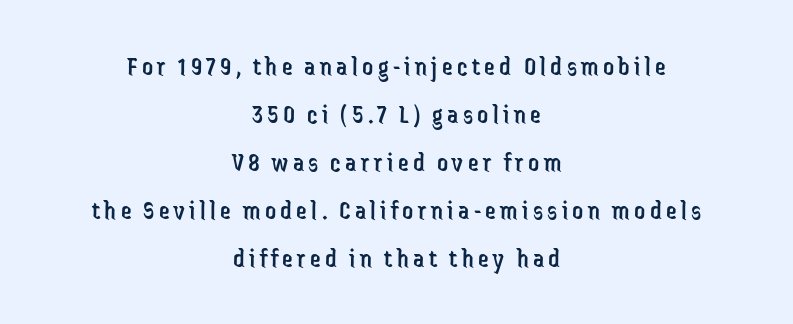
{"italic": "no", "bold": "no", "underline": "no", "align": "center", "line_spacing_ratio": 1.78, "glyph_px": 27}
